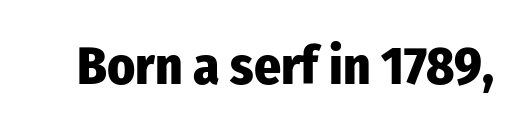
Q: Is the text bold? A: Yes.
Q: Is the text italic (slanted)? A: No, it is upright.
Q: Is the typeface a serif or a sans-serif typeface? A: Sans-serif.
Q: Is the text underlined? A: No.
Q: Is the spacing between letters normal or unusually wide? A: Normal.
Q: Width (condensed, normal, or wide)? A: Condensed.
Q: Stroke contrast? A: Low.
Q: x-height? A: Medium.
Q: Monospaced? A: No.
